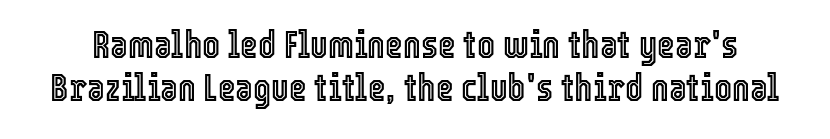
The passage shown stacks its lines with hardly any gap. The letters advance in unequal steps, a hallmark of proportional type. Italic? Not at all — the glyphs are vertical. Here the glyphs are tracked normally, forming tight word shapes.
